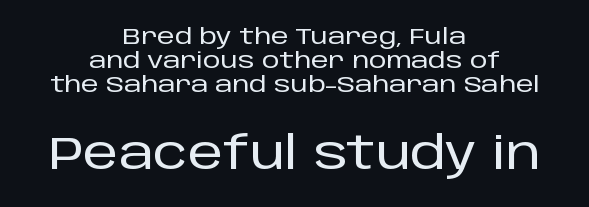
{"serif": "no", "italic": "no", "width": "normal", "stroke_contrast": "low", "x_height": "large", "monospaced": "no", "underline": "no", "align": "center", "line_spacing": "tight", "line_spacing_ratio": 1.08, "letter_spacing": "normal", "letter_spacing_em": 0.0, "larger_block": "second", "size_ratio": 2.05, "glyph_px": 45}
